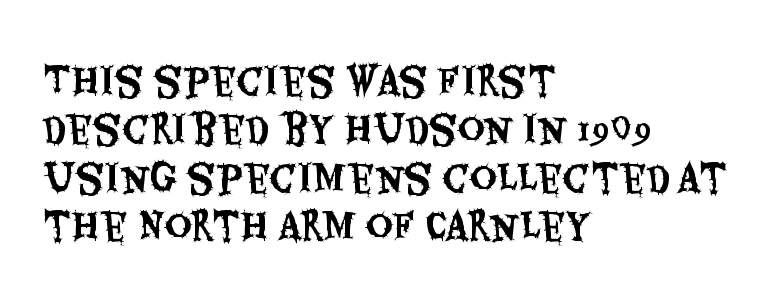
Q: Is the text italic (slanted)? A: No, it is upright.
Q: Is the typeface a serif or a sans-serif typeface? A: Sans-serif.
Q: Is the text underlined? A: No.
Q: How is the paragraph aligned? A: Left-aligned.
Q: Is the spacing between letters normal or unusually wide? A: Normal.
Q: Is the spacing between lines tight, normal or loose? A: Normal.
Q: Width (condensed, normal, or wide)? A: Condensed.
Q: Stroke contrast? A: Medium.
Q: x-height? A: Large.
Q: Monospaced? A: No.
